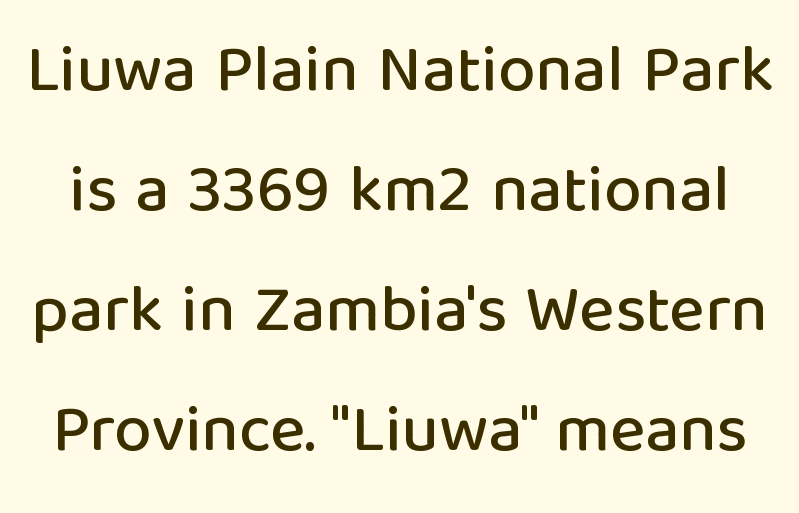
The image shows 67 px sans-serif type, upright; set line spacing 1.79x, normal letter spacing, not underlined; low stroke contrast and a medium x-height.
